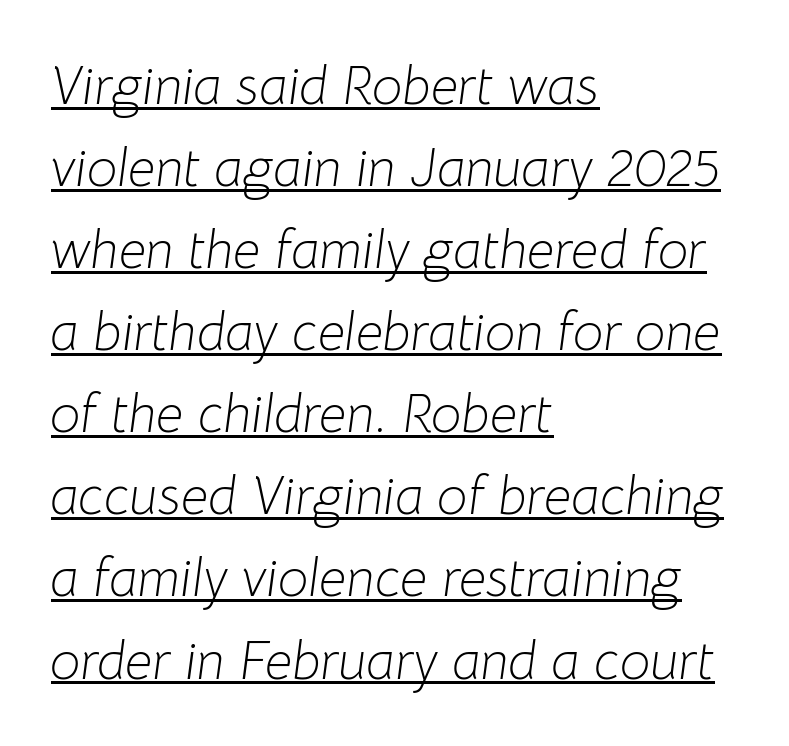
Q: Is the text bold? A: No.
Q: Is the text italic (slanted)? A: Yes, it leans right by about 8 degrees.
Q: Is the text underlined? A: Yes.
Q: How is the paragraph aligned? A: Left-aligned.
Q: Is the spacing between letters normal or unusually wide? A: Normal.
Q: Is the spacing between lines tight, normal or loose? A: Normal.
Q: Width (condensed, normal, or wide)? A: Normal.
Q: Stroke contrast? A: Low.
Q: x-height? A: Medium.
Q: Monospaced? A: No.
